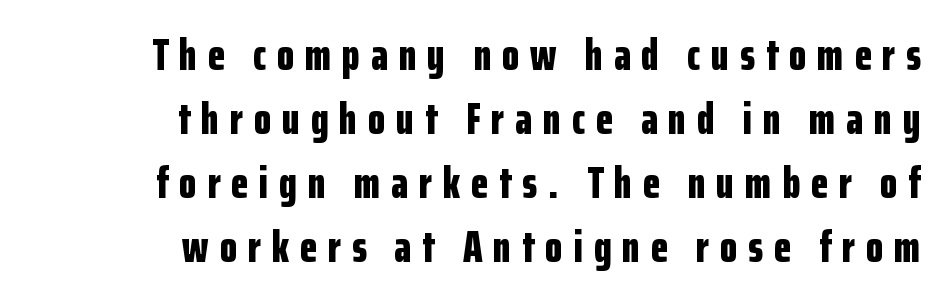
The image shows 45 px bold, condensed sans-serif type, upright; set right-aligned, normal line spacing (1.42x), unusually wide letter spacing (+0.24 em), not underlined; low stroke contrast and a medium x-height.
